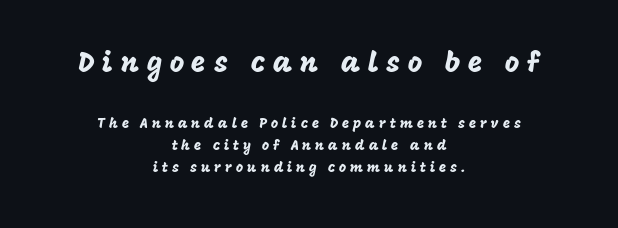
{"serif": "no", "width": "normal", "stroke_contrast": "low", "x_height": "large", "monospaced": "no", "underline": "no", "align": "center", "line_spacing": "normal", "line_spacing_ratio": 1.57, "letter_spacing": "wide", "letter_spacing_em": 0.27, "larger_block": "first", "size_ratio": 2.0, "glyph_px": 28}
